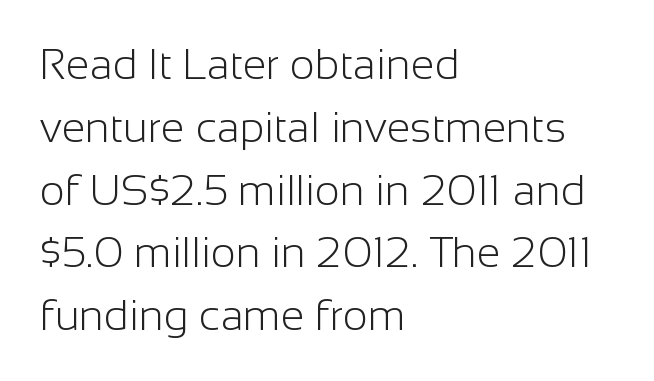
The image shows 43 px light sans-serif type, upright; set left-aligned, normal line spacing (1.46x), normal letter spacing, not underlined; low stroke contrast and a medium x-height.
